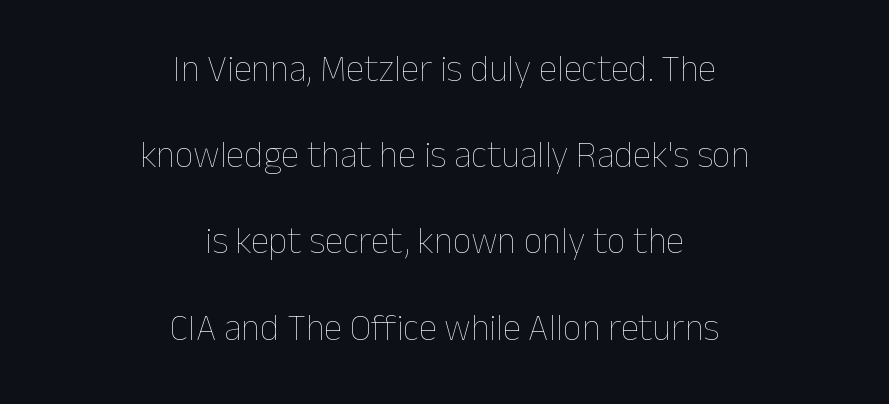
The image shows 37 px thin type, upright; set centered, loose line spacing (2.33x), normal letter spacing, not underlined; low stroke contrast and a medium x-height.
